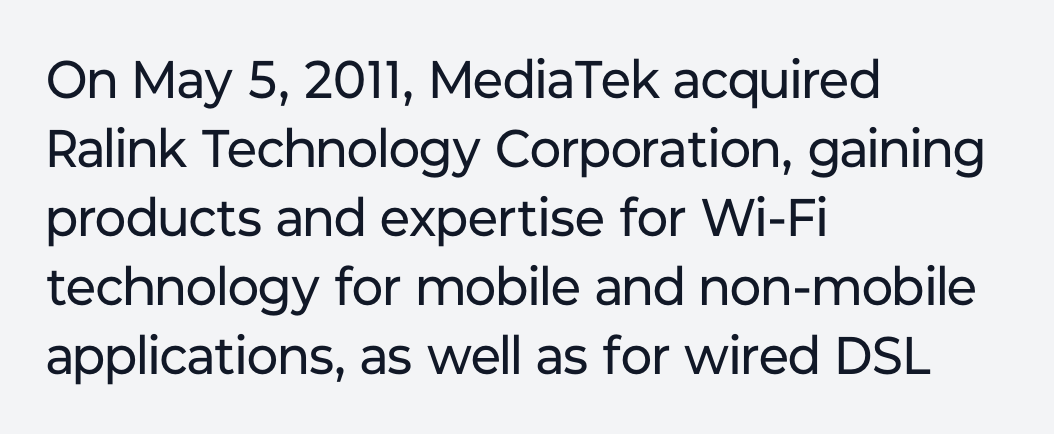
Q: Is the text bold? A: No.
Q: Is the text italic (slanted)? A: No, it is upright.
Q: Is the typeface a serif or a sans-serif typeface? A: Sans-serif.
Q: Is the text underlined? A: No.
Q: How is the paragraph aligned? A: Left-aligned.
Q: Is the spacing between letters normal or unusually wide? A: Normal.
Q: Is the spacing between lines tight, normal or loose? A: Normal.
Q: Width (condensed, normal, or wide)? A: Normal.
Q: Stroke contrast? A: Low.
Q: x-height? A: Medium.
Q: Monospaced? A: No.
